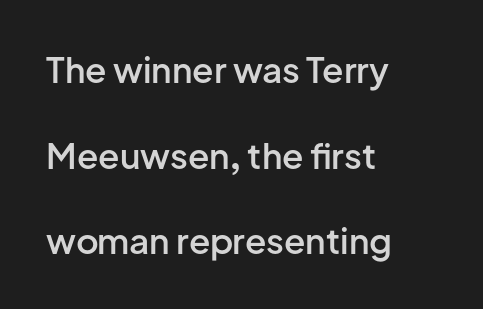
{"serif": "no", "italic": "no", "bold": "semi", "weight": "semibold", "width": "normal", "stroke_contrast": "low", "x_height": "medium", "monospaced": "no", "underline": "no", "align": "left", "line_spacing": "loose", "line_spacing_ratio": 2.45, "letter_spacing": "normal", "letter_spacing_em": 0.0, "glyph_px": 35}
